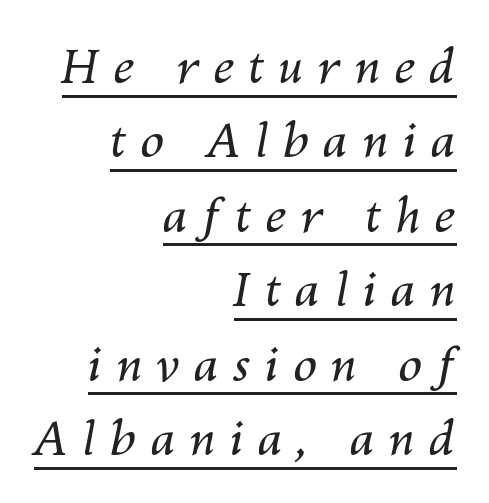
Q: Is the text bold? A: No.
Q: Is the text italic (slanted)? A: Yes, it leans right by about 10 degrees.
Q: Is the text underlined? A: Yes.
Q: How is the paragraph aligned? A: Right-aligned.
Q: Is the spacing between letters normal or unusually wide? A: Unusually wide.
Q: Is the spacing between lines tight, normal or loose? A: Normal.
Q: Width (condensed, normal, or wide)? A: Normal.
Q: Stroke contrast? A: Medium.
Q: x-height? A: Medium.
Q: Monospaced? A: No.
